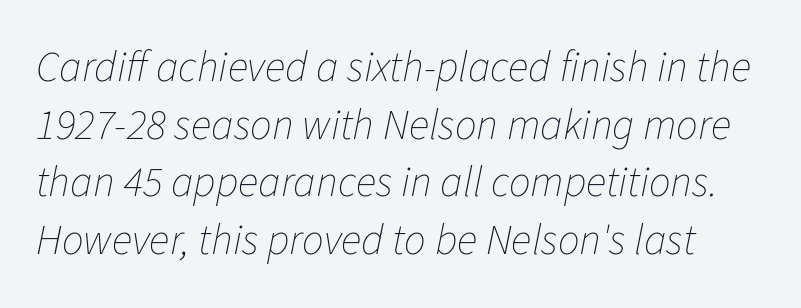
Character widths vary here, with narrow letters taking less room than wide ones. Slanted lettering throughout. Quick note: interline space is typical. The tracking reads as untouched default to a designer's eye. Any mark beneath the type? The region is blank. Each stroke keeps to a modest, everyday thickness or less.
